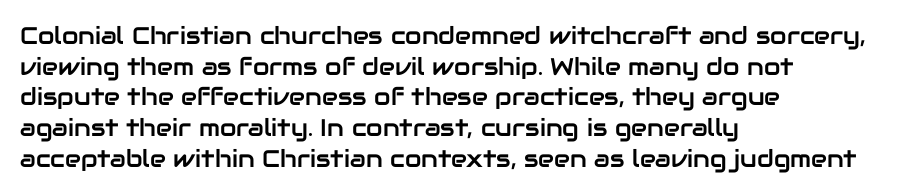
These lines stack with their left ends in a neat column. This sample uses plain, unmodified letter spacing. Rows of type keep a routine distance in the vertical direction. The glyphs are unaccompanied by any horizontal stroke below them. Vertical strokes here are truly vertical.
